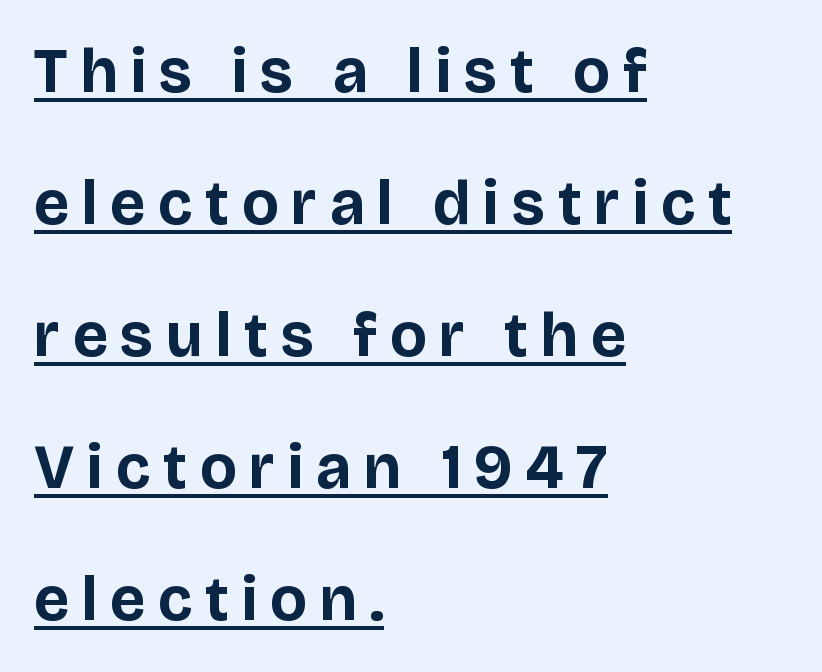
Casual observation: everything's shoved over to the left. Quick note: interline space is abundant. To sum up the face: it is a sans, with no serifs. Caption: expanded tracking, letters set apart. Designer's note — italics off, roman on.
